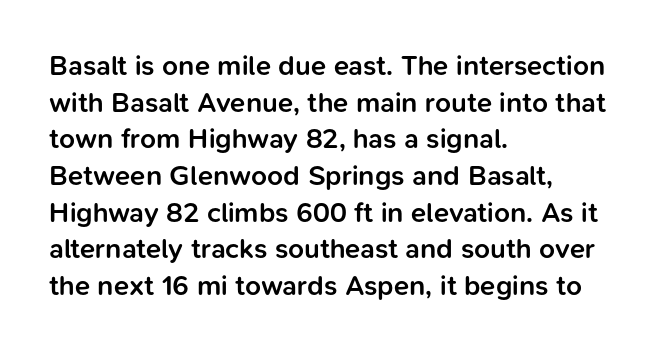
Q: Is the text bold? A: Semi-bold.
Q: Is the text italic (slanted)? A: No, it is upright.
Q: Is the typeface a serif or a sans-serif typeface? A: Sans-serif.
Q: Is the text underlined? A: No.
Q: How is the paragraph aligned? A: Left-aligned.
Q: Is the spacing between letters normal or unusually wide? A: Normal.
Q: Is the spacing between lines tight, normal or loose? A: Normal.
Q: Width (condensed, normal, or wide)? A: Normal.
Q: Stroke contrast? A: Low.
Q: x-height? A: Medium.
Q: Monospaced? A: No.
